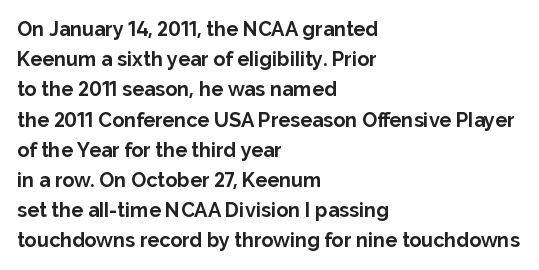
{"italic": "no", "bold": "yes", "underline": "no", "align": "left", "line_spacing": "normal", "line_spacing_ratio": 1.51, "letter_spacing": "normal", "letter_spacing_em": 0.0, "glyph_px": 20}
